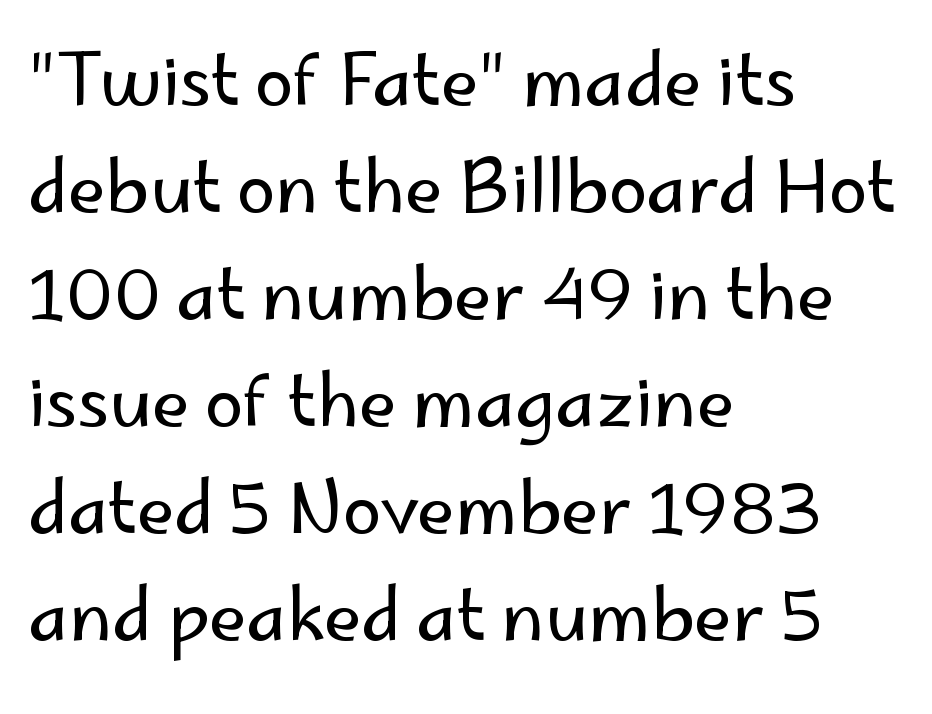
Each row of text sits above clean, open space. Visually the block forms a straight wall on the left and a jagged coastline on the right. No extra tracking has been applied to these lines. Vertical strokes here are truly vertical. You can tell from the bare stems that sans-serif type was used. Stroke thickness stays within the range of a standard reading face or lighter.
